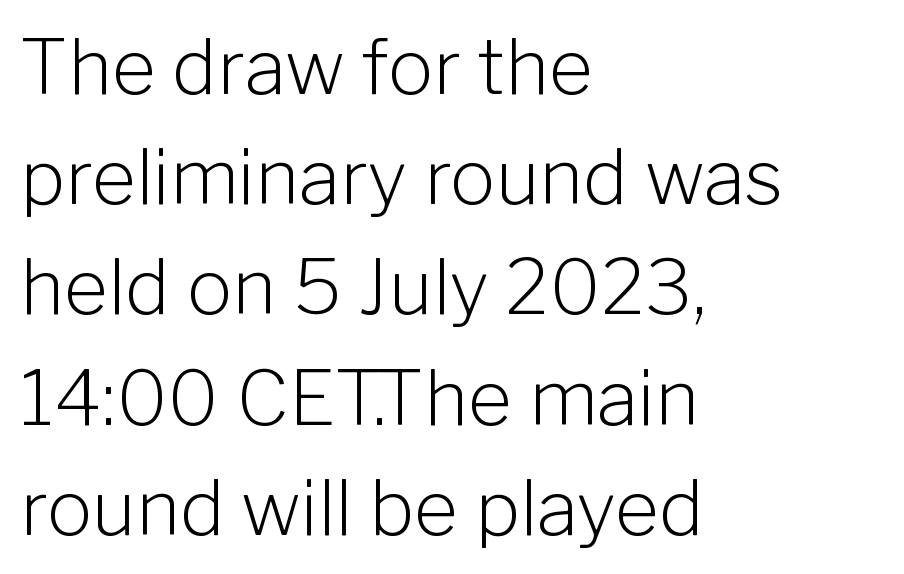
Leading: standard. This is not heavy type; no bold has been used. There is no visible air inserted between adjacent glyphs. The paragraph shown leans on its left margin.
